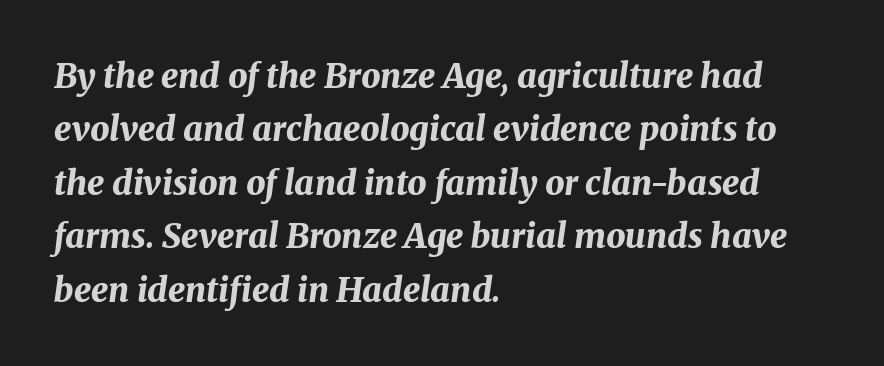
Q: Is the text bold? A: Yes.
Q: Is the text italic (slanted)? A: Yes, it leans right by about 8 degrees.
Q: Is the text underlined? A: No.
Q: How is the paragraph aligned? A: Left-aligned.
Q: Is the spacing between letters normal or unusually wide? A: Normal.
Q: Is the spacing between lines tight, normal or loose? A: Normal.
Q: Width (condensed, normal, or wide)? A: Normal.
Q: Stroke contrast? A: Medium.
Q: x-height? A: Medium.
Q: Monospaced? A: No.
